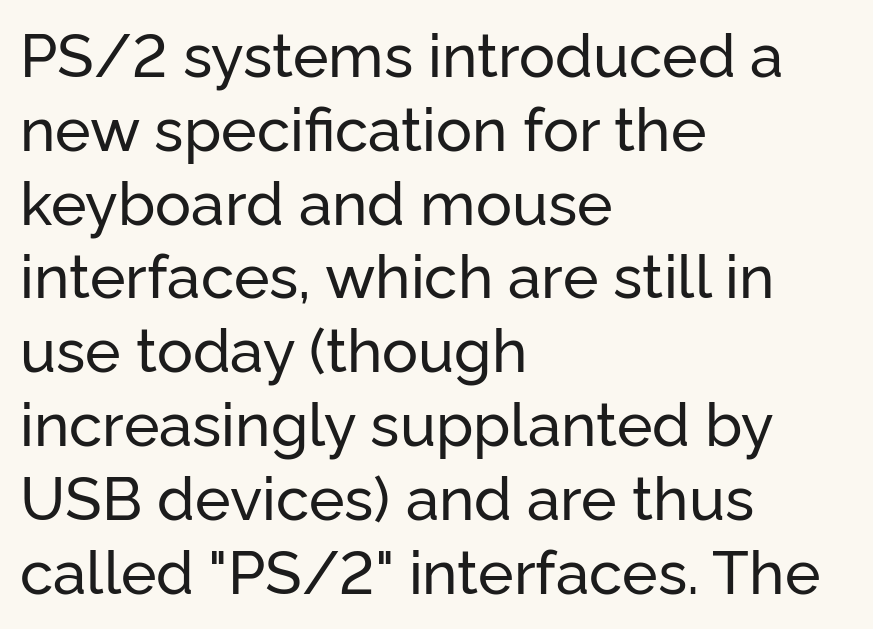
Q: Is the text italic (slanted)? A: No, it is upright.
Q: Is the typeface a serif or a sans-serif typeface? A: Sans-serif.
Q: Is the text underlined? A: No.
Q: How is the paragraph aligned? A: Left-aligned.
Q: Is the spacing between letters normal or unusually wide? A: Normal.
Q: Width (condensed, normal, or wide)? A: Normal.
Q: Stroke contrast? A: Low.
Q: x-height? A: Medium.
Q: Monospaced? A: No.
